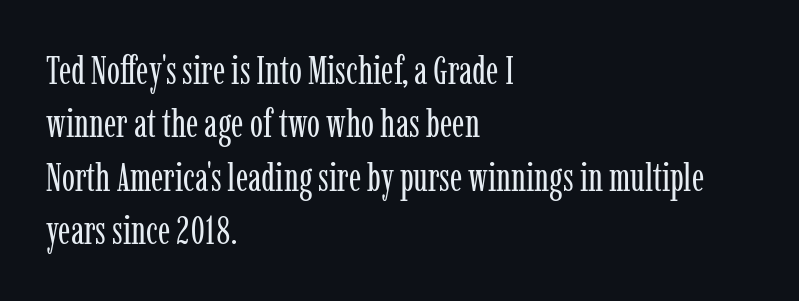
The image shows 39 px regular-weight, condensed serif type, upright; set left-aligned, normal line spacing (1.37x), normal letter spacing, not underlined; low stroke contrast and a medium x-height.
